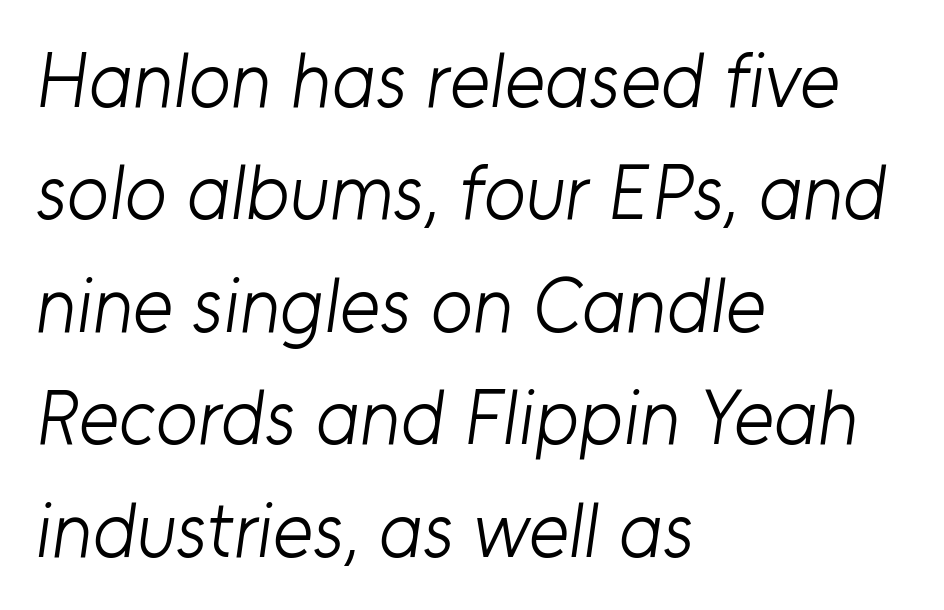
The image shows 77 px light sans-serif type; set left-aligned, normal line spacing (1.46x), normal letter spacing, not underlined; low stroke contrast and a medium x-height.
